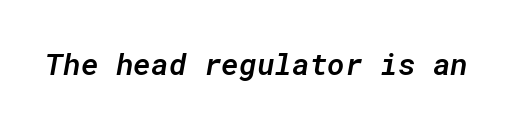
Q: Is the text bold? A: Semi-bold.
Q: Is the text italic (slanted)? A: Yes, it leans right by about 10 degrees.
Q: Is the text underlined? A: No.
Q: Is the spacing between letters normal or unusually wide? A: Normal.
Q: Width (condensed, normal, or wide)? A: Normal.
Q: Stroke contrast? A: Low.
Q: x-height? A: Medium.
Q: Monospaced? A: Yes.
